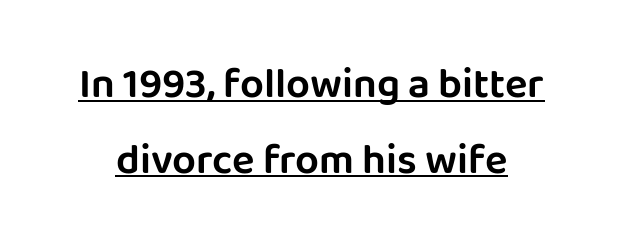
The image shows 42 px sans-serif type, upright; set line spacing 1.8x, normal letter spacing, underlined; low stroke contrast and a large x-height.
